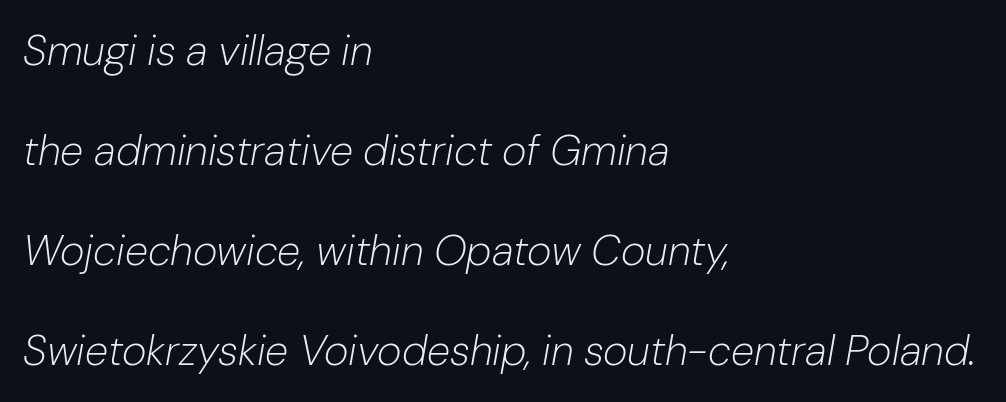
The rendering uses natural spacing where letterforms have individual widths. Is the block centered? No — it sits flush against the left margin. Yep, that's italic — everything's leaning. No word sits above an underline.
